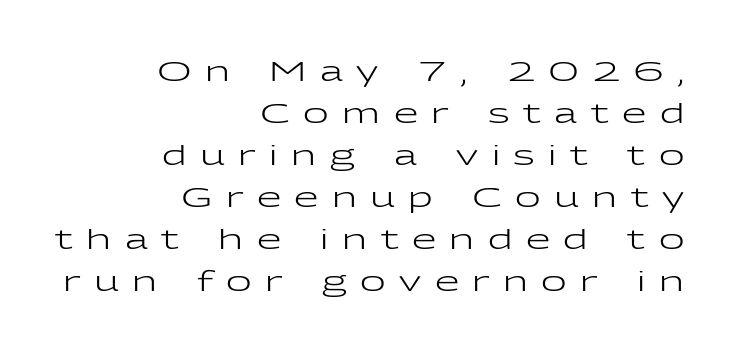
The image shows 28 px regular-weight, wide sans-serif type, upright; set right-aligned, normal line spacing (1.5x), unusually wide letter spacing (+0.48 em), not underlined; low stroke contrast and a medium x-height.
